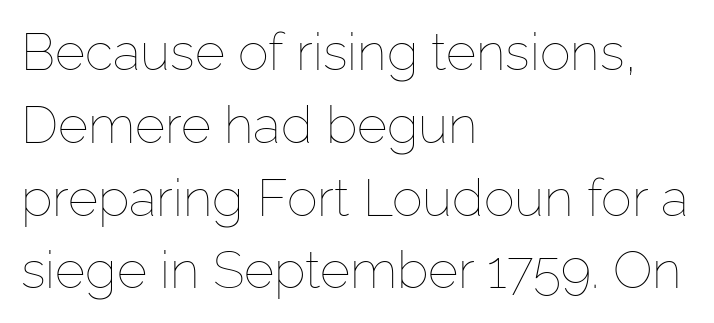
{"italic": "no", "bold": "no", "weight": "thin", "width": "normal", "stroke_contrast": "low", "x_height": "medium", "monospaced": "no", "underline": "no", "align": "left", "line_spacing": "normal", "line_spacing_ratio": 1.4, "letter_spacing": "normal", "letter_spacing_em": 0.0, "glyph_px": 52}
